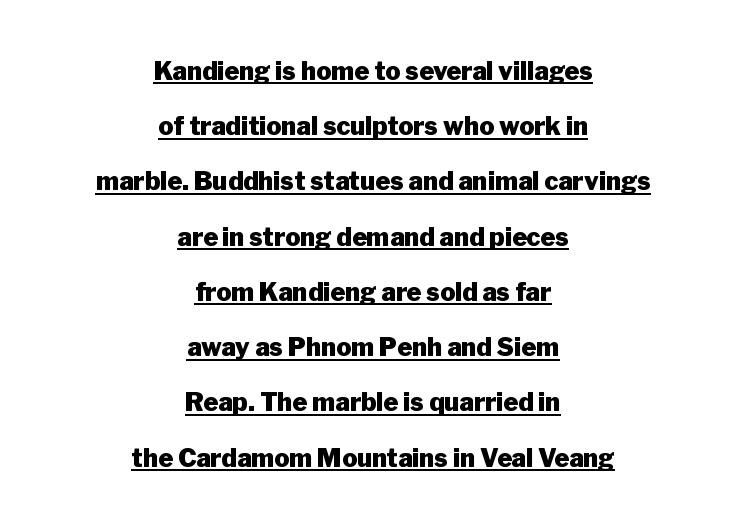
Glance below the letters and you will spot a drawn line. The axis of the letterforms is exactly vertical. If you folded the block vertically in half, each line would mirror itself in length. Plenty of ink on the page — the face is bold. This sample trades compactness for vertical openness between lines.
